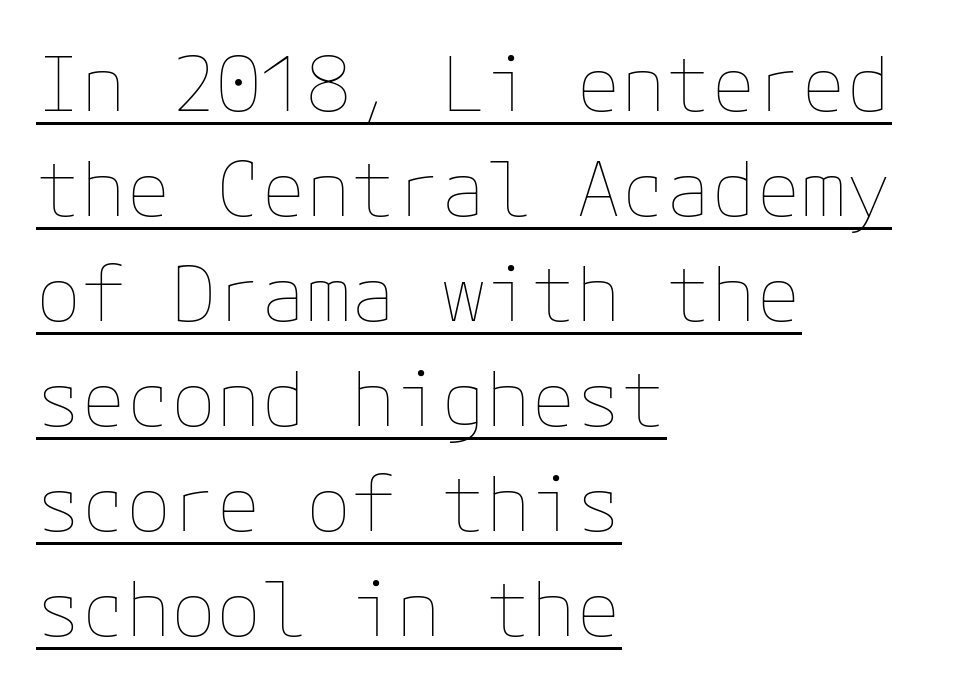
The image shows 75 px thin type, upright; set left-aligned, normal line spacing (1.4x), normal letter spacing, underlined; low stroke contrast and a medium x-height.
